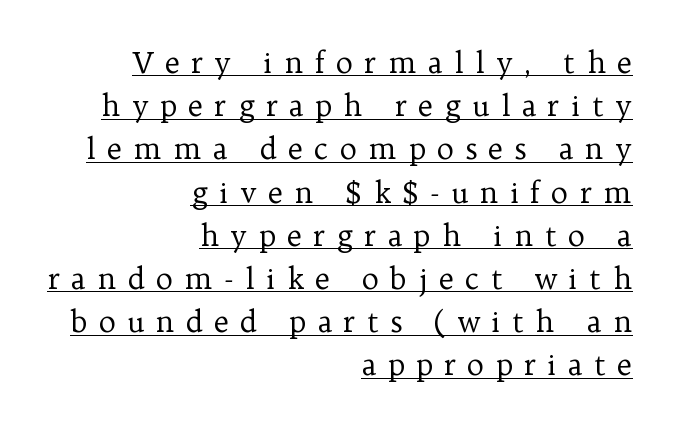
The image shows 29 px regular-weight serif type, upright; set right-aligned, normal line spacing (1.49x), unusually wide letter spacing (+0.39 em), underlined; low stroke contrast and a medium x-height.
